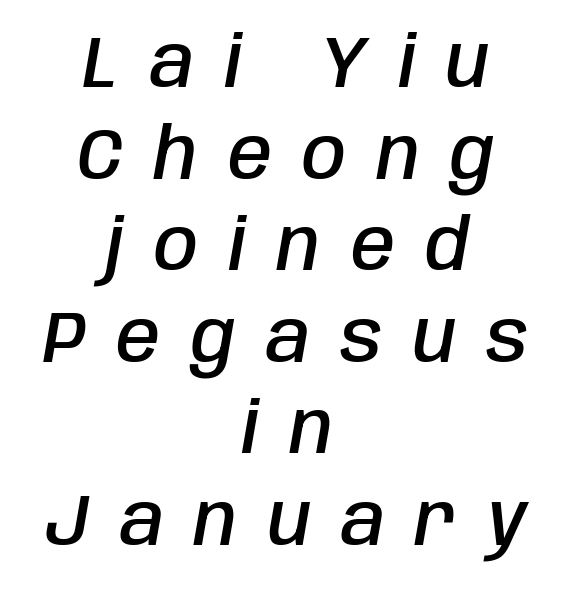
The image shows 71 px semibold, condensed type, italic (leaning right); set centered, normal line spacing (1.29x), unusually wide letter spacing (+0.43 em), not underlined; low stroke contrast and a large x-height.
